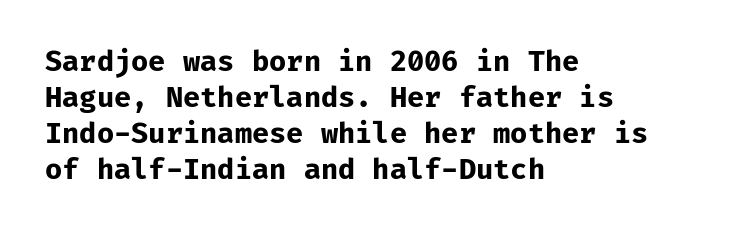
The image shows 28 px bold sans-serif type, upright, monospaced; set left-aligned, normal line spacing (1.29x), normal letter spacing, not underlined; low stroke contrast and a medium x-height.
